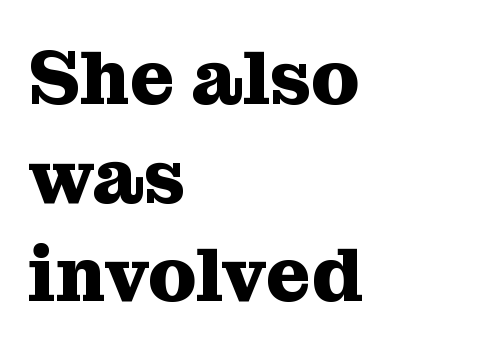
The image shows 77 px heavy serif type, upright; set left-aligned, normal line spacing (1.28x), normal letter spacing, not underlined; medium stroke contrast and a medium x-height.
